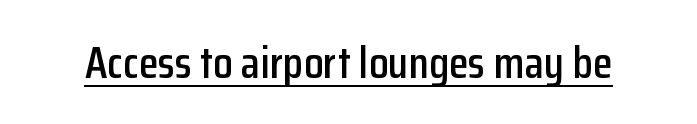
The image shows 45 px condensed sans-serif type, upright; set normal letter spacing, underlined; low stroke contrast and a medium x-height.
